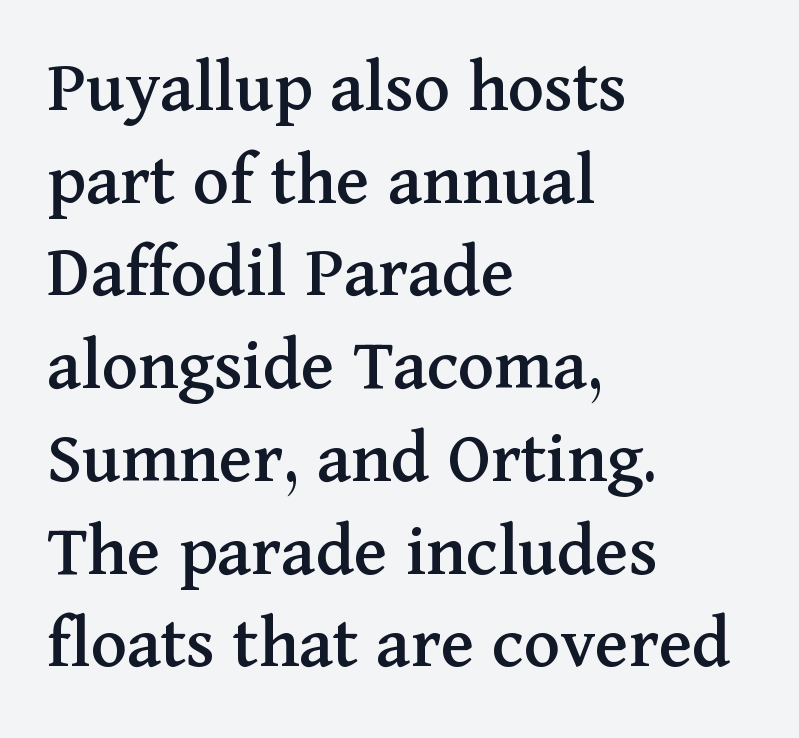
Nobody drew a line under any word here. The designer went with a serif here, giving each stem small feet. Every stem runs plumb, perpendicular to the baseline. Tracking here is standard; glyphs follow each other at the usual distance. The rag falls on the right side of this text block. This sample has the flowing, uneven cadence of proportional lettering.
